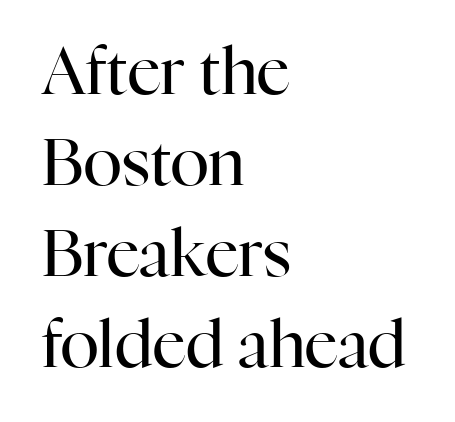
Compared with typical body copy, the letter spacing here is the same. The face used here is proportionally spaced, like ordinary book or web type. The leading is moderate, giving the passage an even texture. The passage shown is not bold in any degree. Type style note: has serifs. Horizontal alignment here is leftward, the default for most running prose.
